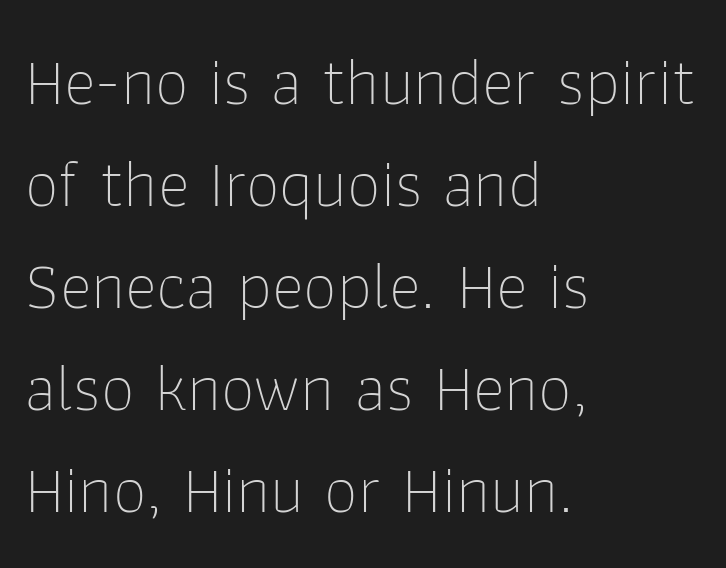
Q: Is the text bold? A: No.
Q: Is the text italic (slanted)? A: No, it is upright.
Q: Is the typeface a serif or a sans-serif typeface? A: Sans-serif.
Q: Is the text underlined? A: No.
Q: How is the paragraph aligned? A: Left-aligned.
Q: Is the spacing between letters normal or unusually wide? A: Normal.
Q: Is the spacing between lines tight, normal or loose? A: Normal.
Q: Width (condensed, normal, or wide)? A: Normal.
Q: Stroke contrast? A: Low.
Q: x-height? A: Medium.
Q: Monospaced? A: No.
